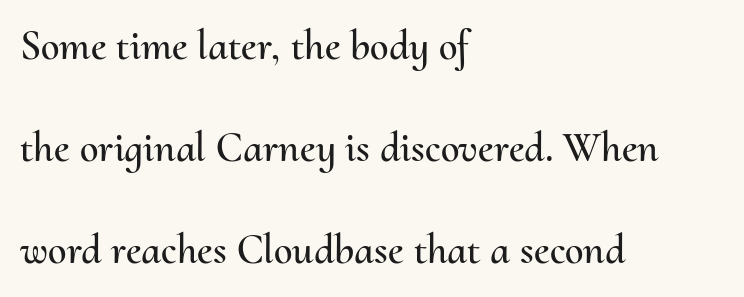
Q: Is the text italic (slanted)? A: No, it is upright.
Q: Is the text underlined? A: No.
Q: How is the paragraph aligned? A: Left-aligned.
Q: Is the spacing between letters normal or unusually wide? A: Normal.
Q: Is the spacing between lines tight, normal or loose? A: Loose.
Q: Width (condensed, normal, or wide)? A: Normal.
Q: Stroke contrast? A: Medium.
Q: x-height? A: Small.
Q: Monospaced? A: No.
